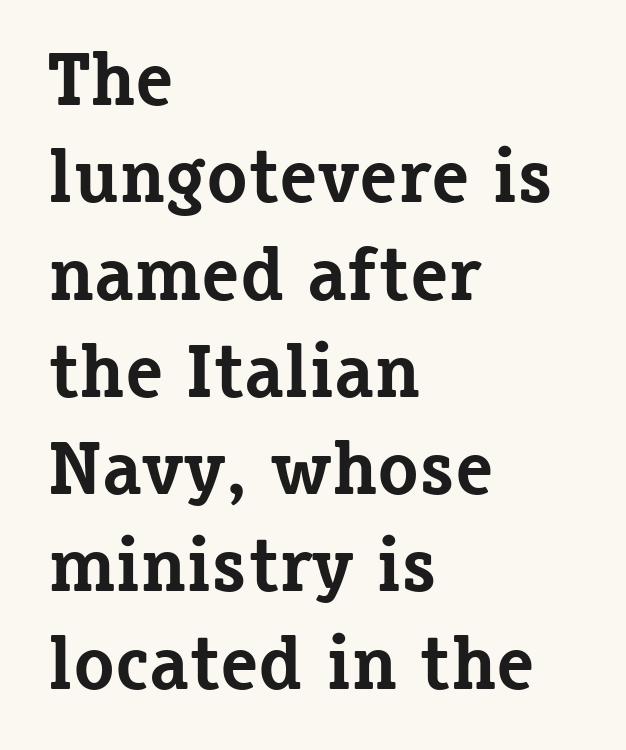
Q: Is the text bold? A: Yes.
Q: Is the text italic (slanted)? A: No, it is upright.
Q: Is the typeface a serif or a sans-serif typeface? A: Serif.
Q: Is the text underlined? A: No.
Q: How is the paragraph aligned? A: Left-aligned.
Q: Is the spacing between letters normal or unusually wide? A: Normal.
Q: Is the spacing between lines tight, normal or loose? A: Normal.
Q: Width (condensed, normal, or wide)? A: Normal.
Q: Stroke contrast? A: Low.
Q: x-height? A: Medium.
Q: Monospaced? A: No.
